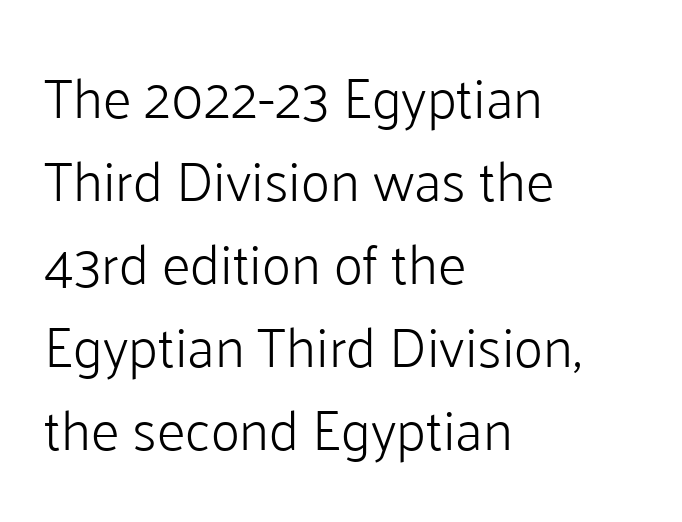
Q: Is the text bold? A: No.
Q: Is the text italic (slanted)? A: No, it is upright.
Q: Is the typeface a serif or a sans-serif typeface? A: Sans-serif.
Q: Is the text underlined? A: No.
Q: How is the paragraph aligned? A: Left-aligned.
Q: Is the spacing between letters normal or unusually wide? A: Normal.
Q: Is the spacing between lines tight, normal or loose? A: Normal.
Q: Width (condensed, normal, or wide)? A: Normal.
Q: Stroke contrast? A: Low.
Q: x-height? A: Medium.
Q: Monospaced? A: No.
